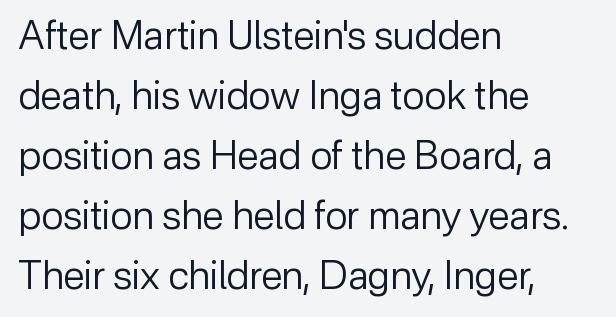
Compared with a typical body face, this is equally light or lighter still. Bare-footed words on every line. Note the varied advance widths — an 'i' is clearly narrower than an 'm'. In terms of leading, this rendering sits right in the middle.
